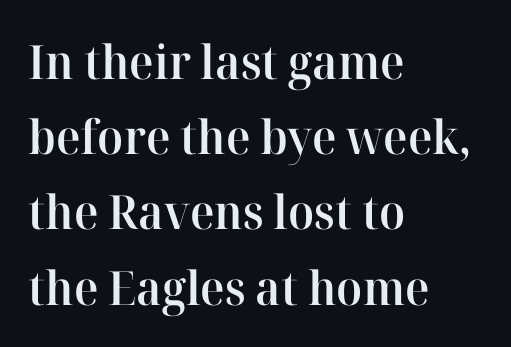
Q: Is the text bold? A: Semi-bold.
Q: Is the text italic (slanted)? A: No, it is upright.
Q: Is the typeface a serif or a sans-serif typeface? A: Serif.
Q: Is the text underlined? A: No.
Q: How is the paragraph aligned? A: Left-aligned.
Q: Is the spacing between letters normal or unusually wide? A: Normal.
Q: Is the spacing between lines tight, normal or loose? A: Normal.
Q: Width (condensed, normal, or wide)? A: Normal.
Q: Stroke contrast? A: High.
Q: x-height? A: Medium.
Q: Monospaced? A: No.
